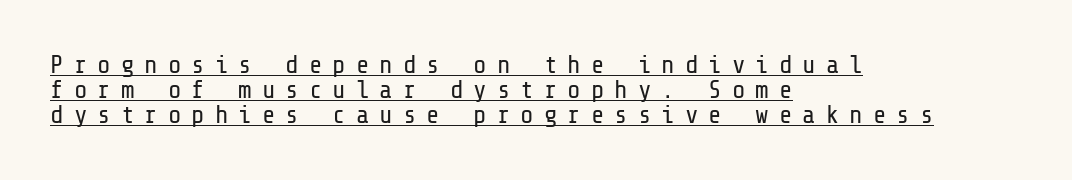
{"italic": "no", "bold": "no", "underline": "yes", "align": "left", "line_spacing": "tight", "line_spacing_ratio": 1.0, "letter_spacing": "wide", "letter_spacing_em": 0.4, "glyph_px": 25}
